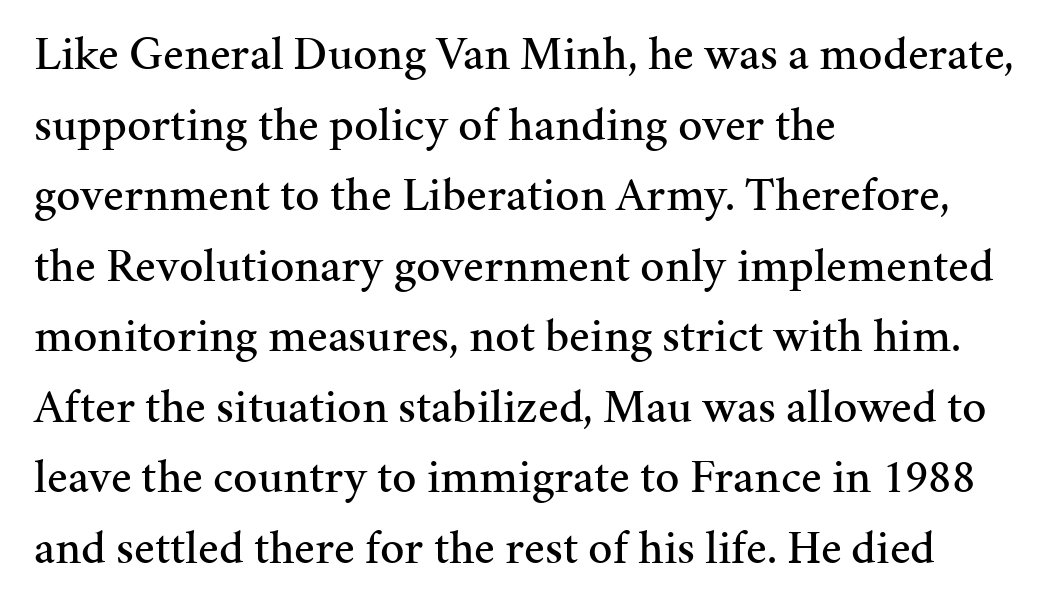
Q: Is the text italic (slanted)? A: No, it is upright.
Q: Is the typeface a serif or a sans-serif typeface? A: Serif.
Q: Is the text underlined? A: No.
Q: How is the paragraph aligned? A: Left-aligned.
Q: Is the spacing between letters normal or unusually wide? A: Normal.
Q: Is the spacing between lines tight, normal or loose? A: Normal.
Q: Width (condensed, normal, or wide)? A: Normal.
Q: Stroke contrast? A: Medium.
Q: x-height? A: Medium.
Q: Monospaced? A: No.
